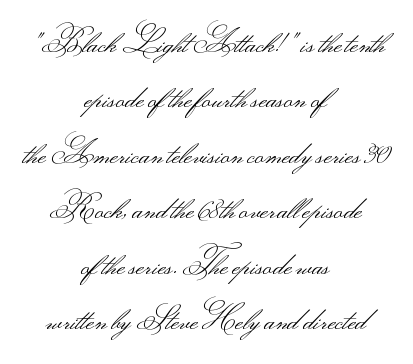
Type without underlining. No letter is thick-stroked: the sample isn't bold. The rendering uses natural spacing where letterforms have individual widths. Honestly, the letter spacing is just normal — you wouldn't notice it. The face used here is a sans, in the tradition of grotesques and geometrics.
